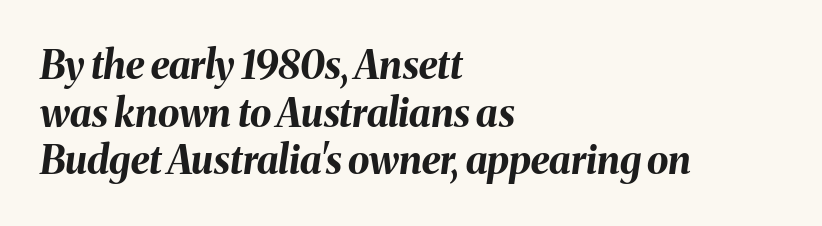
The image shows 39 px bold type, italic (leaning right); set left-aligned, line spacing 1.22x, normal letter spacing, not underlined; medium stroke contrast and a medium x-height.
